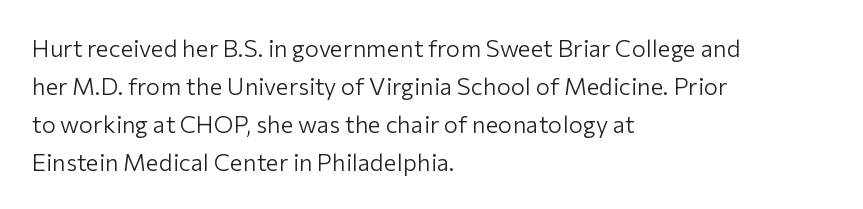
The image shows 24 px text type, upright; set left-aligned, normal line spacing (1.59x), normal letter spacing, not underlined.
